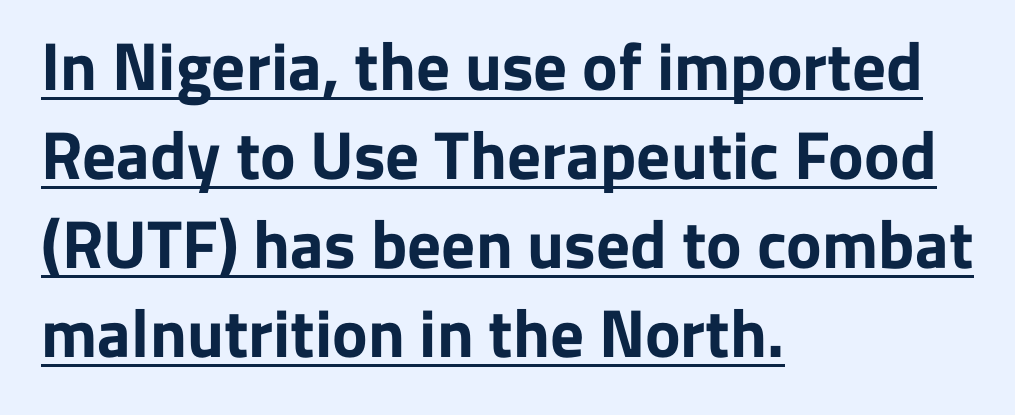
Q: Is the text bold? A: Yes.
Q: Is the text italic (slanted)? A: No, it is upright.
Q: Is the typeface a serif or a sans-serif typeface? A: Sans-serif.
Q: Is the text underlined? A: Yes.
Q: How is the paragraph aligned? A: Left-aligned.
Q: Is the spacing between letters normal or unusually wide? A: Normal.
Q: Is the spacing between lines tight, normal or loose? A: Normal.
Q: Width (condensed, normal, or wide)? A: Normal.
Q: Stroke contrast? A: Low.
Q: x-height? A: Medium.
Q: Monospaced? A: No.
